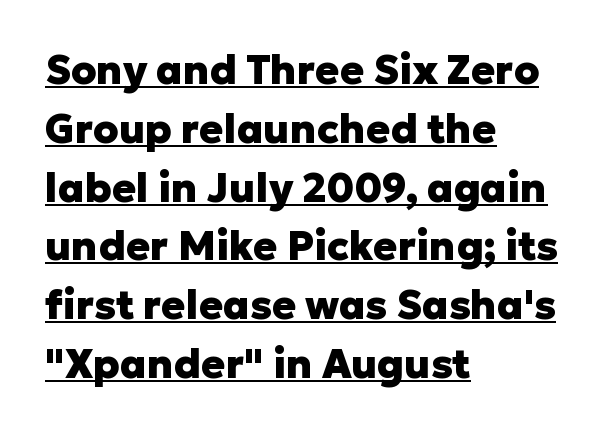
{"serif": "no", "italic": "no", "bold": "yes", "weight": "heavy", "width": "normal", "stroke_contrast": "low", "x_height": "medium", "monospaced": "no", "underline": "yes", "align": "left", "line_spacing": "normal", "line_spacing_ratio": 1.47, "letter_spacing": "normal", "letter_spacing_em": 0.0, "glyph_px": 40}
